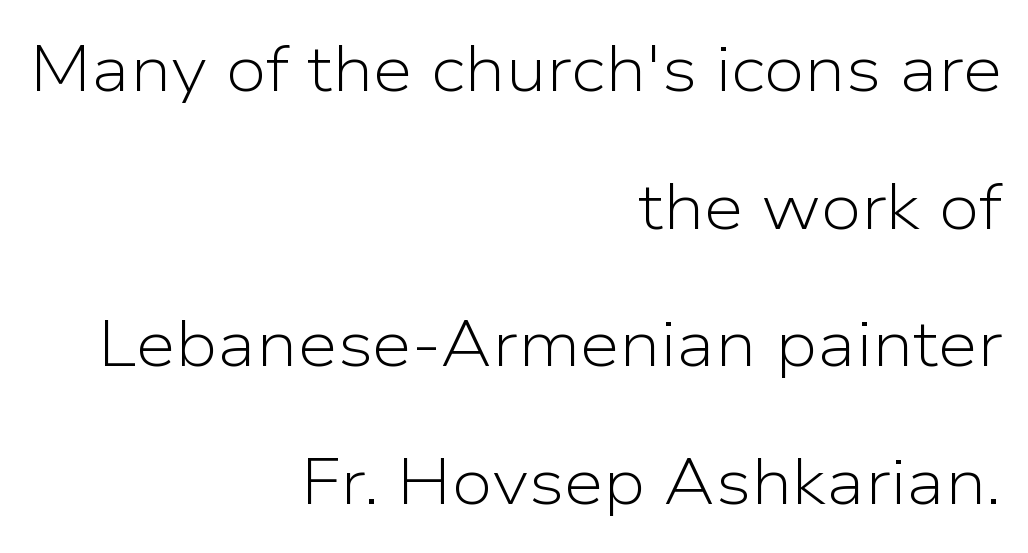
The image shows 64 px light sans-serif type, upright; set right-aligned, loose line spacing (2.15x), normal letter spacing, not underlined; low stroke contrast and a medium x-height.
